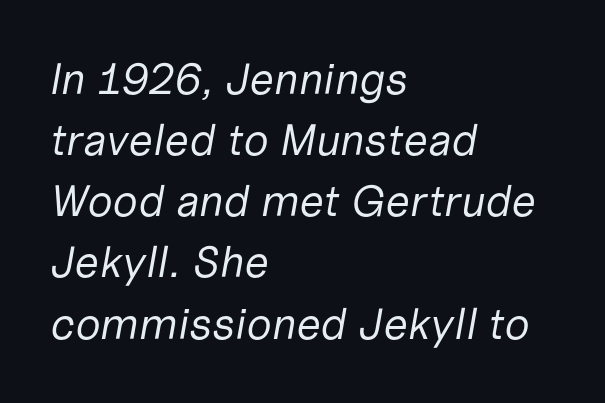
Q: Is the text bold? A: No.
Q: Is the text italic (slanted)? A: Yes, it leans right by about 10 degrees.
Q: Is the text underlined? A: No.
Q: How is the paragraph aligned? A: Left-aligned.
Q: Is the spacing between letters normal or unusually wide? A: Normal.
Q: Is the spacing between lines tight, normal or loose? A: Normal.
Q: Width (condensed, normal, or wide)? A: Normal.
Q: Stroke contrast? A: Low.
Q: x-height? A: Medium.
Q: Monospaced? A: No.
